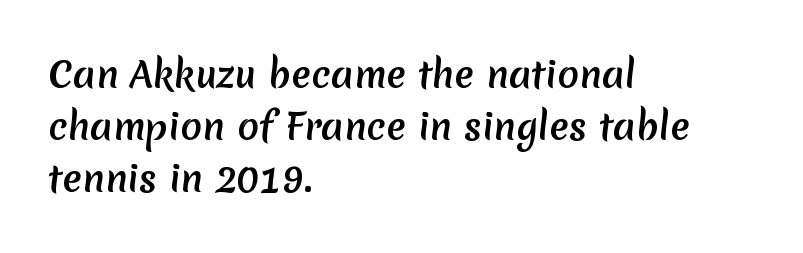
{"serif": "no", "width": "normal", "stroke_contrast": "medium", "x_height": "medium", "monospaced": "no", "underline": "no", "align": "left", "line_spacing": "normal", "line_spacing_ratio": 1.44, "letter_spacing": "normal", "letter_spacing_em": 0.0, "glyph_px": 36}
